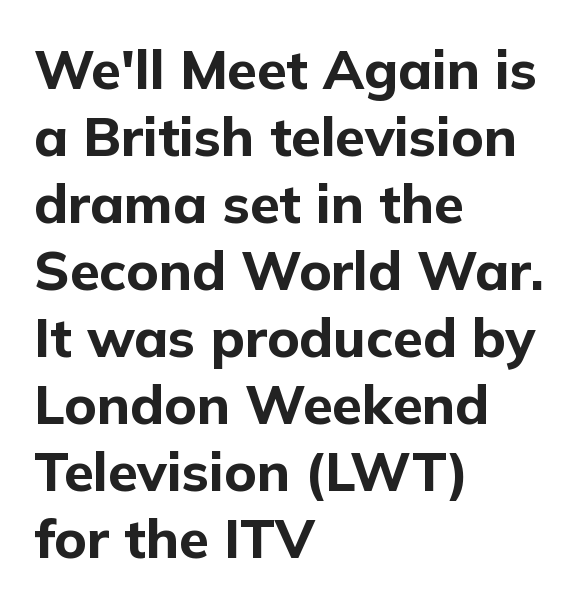
Is there any slant? The stems are plumb. A clean baseline with only descenders dipping below it. No feet cap the strokes, marking this as sans-serif type. A typesetter would call this proportional, since set widths differ per character. Words appear dense and cohesive because spacing is normal.
